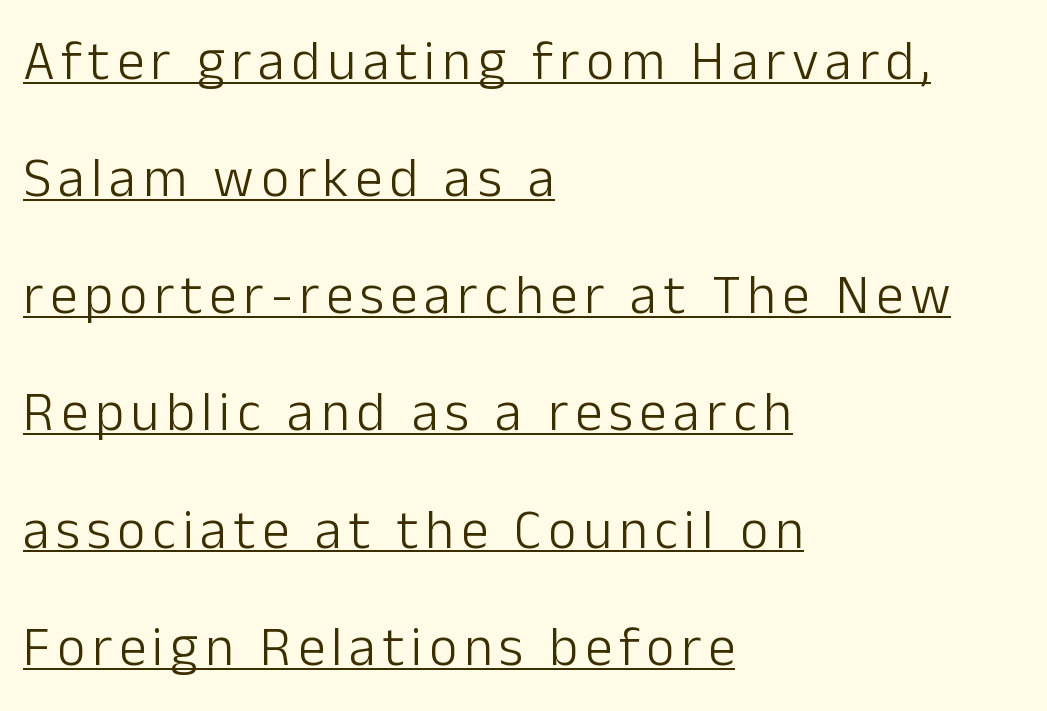
{"serif": "no", "italic": "no", "bold": "no", "weight": "light", "width": "normal", "stroke_contrast": "low", "x_height": "medium", "monospaced": "no", "underline": "yes", "align": "left", "line_spacing": "loose", "line_spacing_ratio": 2.13, "glyph_px": 55}
